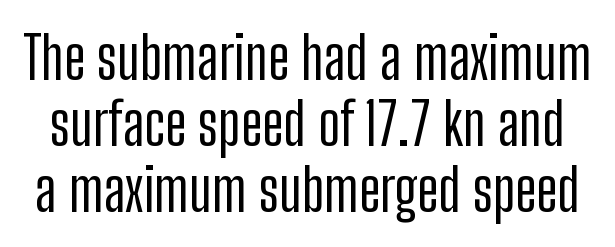
{"serif": "no", "italic": "no", "width": "condensed", "stroke_contrast": "low", "x_height": "medium", "monospaced": "no", "underline": "no", "line_spacing": "tight", "line_spacing_ratio": 1.12, "letter_spacing": "normal", "letter_spacing_em": 0.0, "glyph_px": 59}
